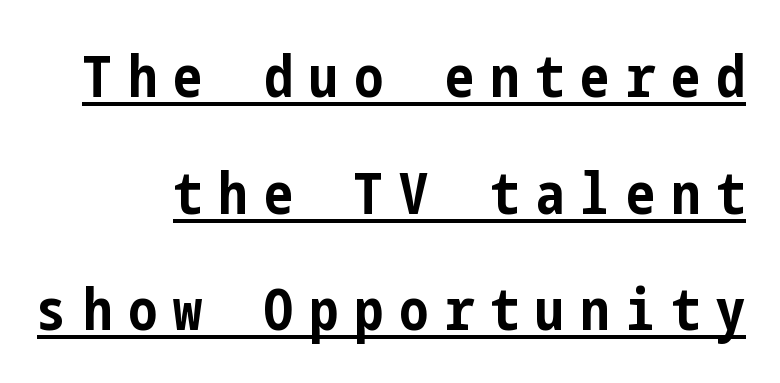
{"serif": "no", "italic": "no", "bold": "yes", "weight": "bold", "width": "condensed", "stroke_contrast": "low", "x_height": "medium", "underline": "yes", "line_spacing": "loose", "line_spacing_ratio": 2.01, "letter_spacing": "wide", "letter_spacing_em": 0.28, "glyph_px": 58}
